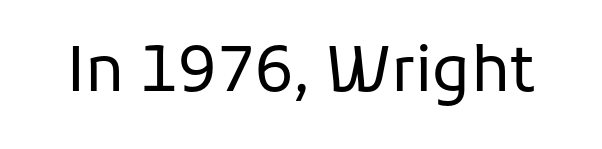
The image shows 62 px regular-weight sans-serif type, upright; set normal letter spacing, not underlined; low stroke contrast and a medium x-height.
